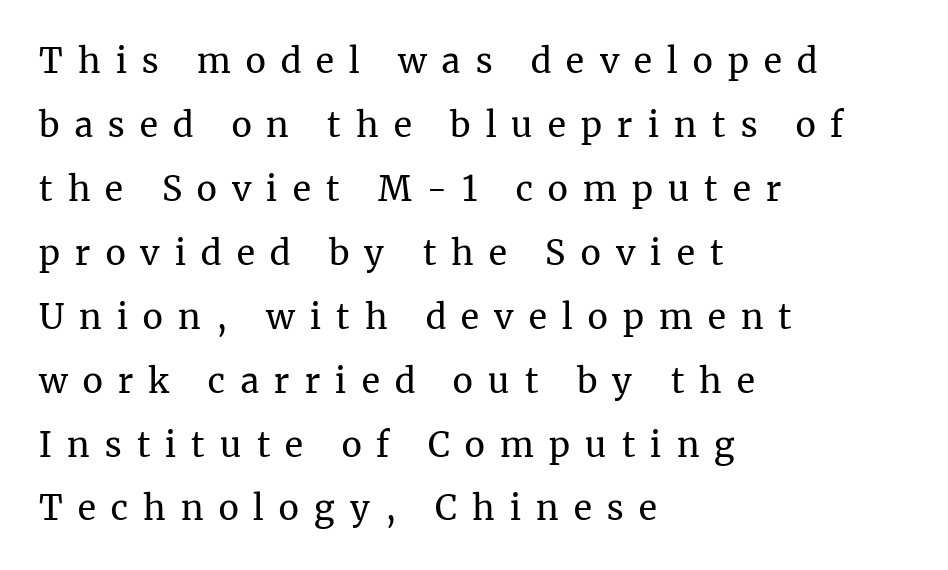
{"serif": "yes", "italic": "no", "bold": "no", "weight": "regular", "width": "normal", "stroke_contrast": "medium", "x_height": "medium", "monospaced": "no", "underline": "no", "align": "left", "line_spacing_ratio": 1.88, "letter_spacing": "wide", "letter_spacing_em": 0.45, "glyph_px": 34}
